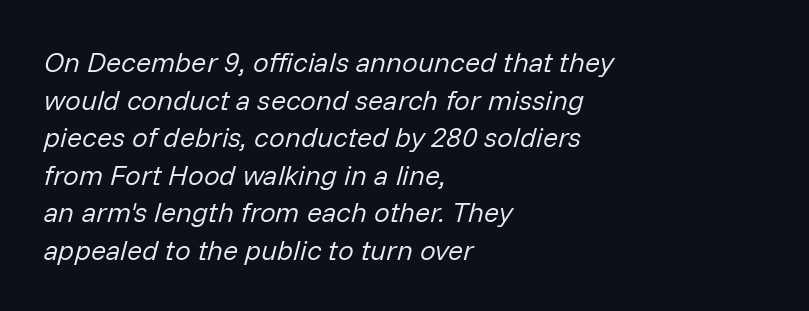
Q: Is the text bold? A: No.
Q: Is the text italic (slanted)? A: Yes, it leans right by about 14 degrees.
Q: Is the text underlined? A: No.
Q: How is the paragraph aligned? A: Left-aligned.
Q: Is the spacing between letters normal or unusually wide? A: Normal.
Q: Is the spacing between lines tight, normal or loose? A: Normal.
Q: Width (condensed, normal, or wide)? A: Normal.
Q: Stroke contrast? A: Low.
Q: x-height? A: Medium.
Q: Monospaced? A: No.
